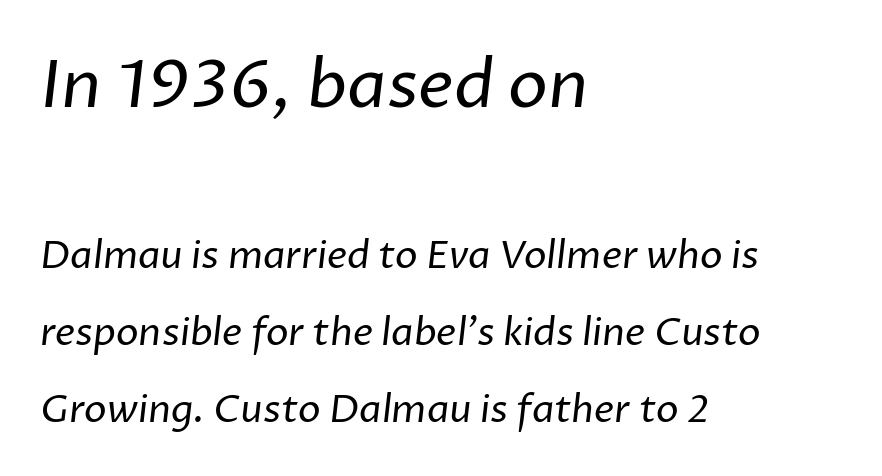
Q: Is the text bold? A: No.
Q: Is the typeface a serif or a sans-serif typeface? A: Sans-serif.
Q: Is the text underlined? A: No.
Q: How is the paragraph aligned? A: Left-aligned.
Q: Is the spacing between letters normal or unusually wide? A: Normal.
Q: Is the spacing between lines tight, normal or loose? A: Loose.
Q: Which block of text is set in a larger size, the first (top) or the second (bottom)? A: The first (top) one.
Q: Width (condensed, normal, or wide)? A: Normal.
Q: Stroke contrast? A: Low.
Q: x-height? A: Medium.
Q: Monospaced? A: No.
